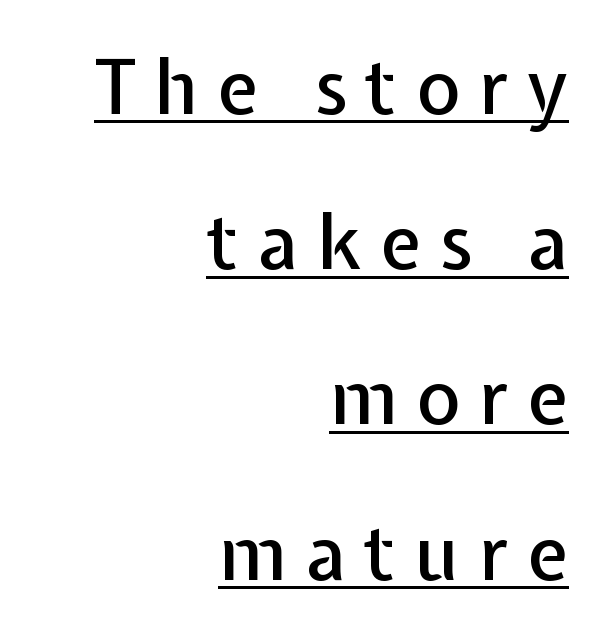
The image shows 75 px sans-serif type, upright; set right-aligned, loose line spacing (2.07x), unusually wide letter spacing (+0.25 em), underlined; low stroke contrast and a medium x-height.
